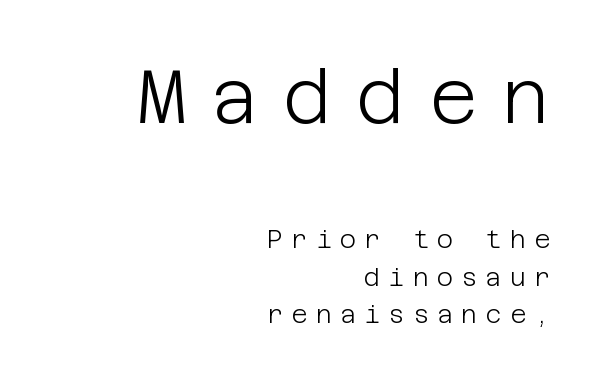
The image shows 75 px light sans-serif type, upright; set right-aligned, normal line spacing (1.5x), unusually wide letter spacing (+0.32 em), not underlined; the first (top) block is 3.0x larger; low stroke contrast and a large x-height.
